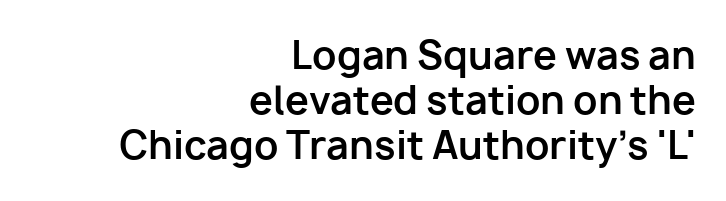
{"serif": "no", "italic": "no", "bold": "yes", "weight": "bold", "width": "normal", "stroke_contrast": "low", "x_height": "medium", "monospaced": "no", "underline": "no", "align": "right", "line_spacing_ratio": 1.19, "letter_spacing": "normal", "letter_spacing_em": 0.0, "glyph_px": 38}
